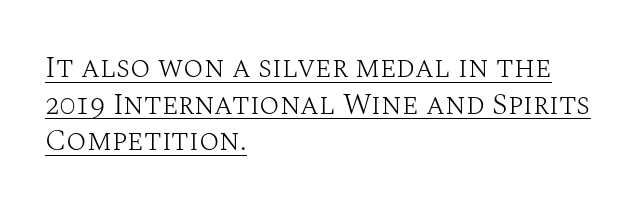
Does the lettering tilt? It doesn't — this is upright. Each line of the rendering has a horizontal stroke beneath the glyphs. No chunkiness to these letters — they're not bold. Unlike a clean sans, this face finishes its strokes with serifs. You could not count columns in this text — the font is proportionally spaced.
